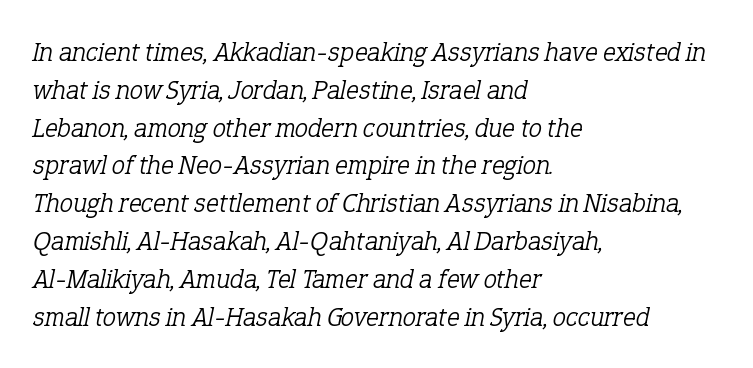
Ink coverage per letter is moderate at most. Does the lettering tilt? It does — this is italic. Has an underline been added? It has not. Each word holds together tightly as a unit, with standard inter-letter gaps.
